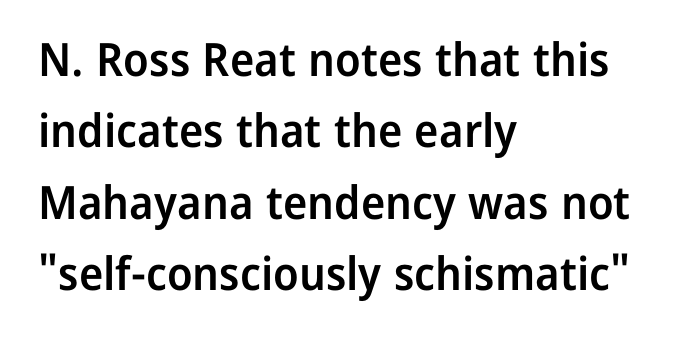
Tracking value appears to be zero — textbook default spacing. Unlike italic type, these characters show no tilt at all. A somewhat darkened texture: the type is semibold rather than bold. Interline gaps are of average width in this sample. This is sans-serif lettering, the kind often seen on screens and signage. The words here are not underlined.
